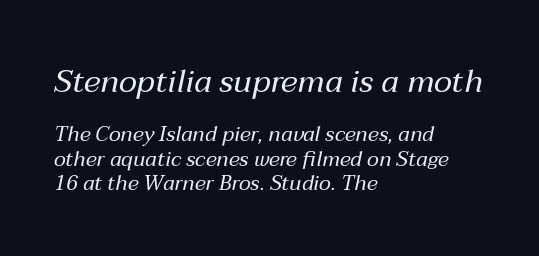
The image shows 32 px regular-weight type, italic (leaning right); set left-aligned, tight line spacing (1.15x), normal letter spacing, not underlined; the first (top) block is 1.52x larger; medium stroke contrast and a medium x-height.
